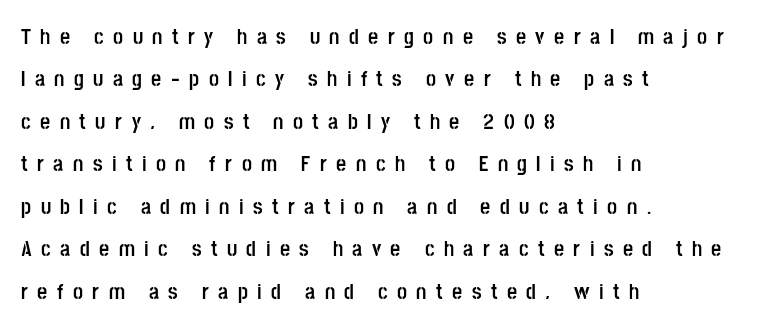
{"italic": "no", "bold": "yes", "underline": "no", "align": "left", "line_spacing": "loose", "line_spacing_ratio": 1.93, "letter_spacing": "wide", "letter_spacing_em": 0.43, "glyph_px": 22}
